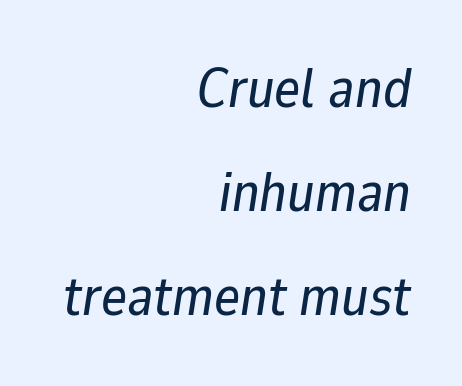
The image shows 55 px text type, italic (leaning right); set right-aligned, line spacing 1.89x, normal letter spacing, not underlined; low stroke contrast and a medium x-height.
